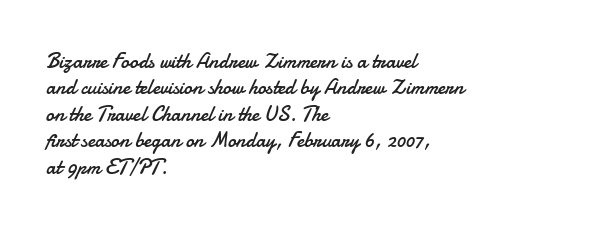
{"bold": "no", "underline": "no", "align": "left", "line_spacing": "normal", "line_spacing_ratio": 1.26, "letter_spacing": "normal", "letter_spacing_em": 0.0, "glyph_px": 21}
